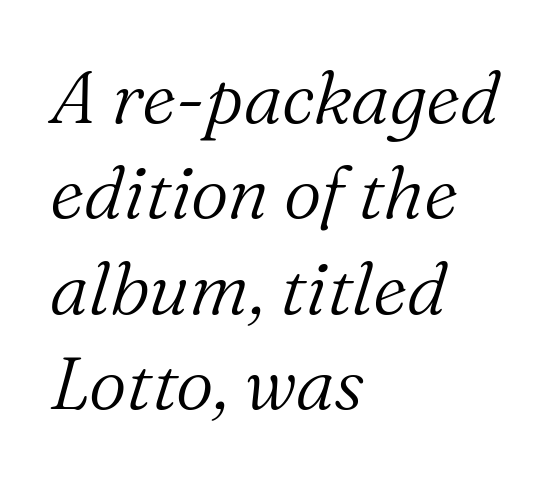
Where is the straight margin? On the left. The face looks like a standard text weight, possibly lighter. Only glyphs here, with clear space below each row. The glyphs in this specimen are seriffed.
